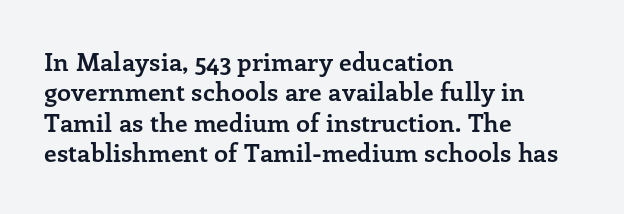
Q: Is the text bold? A: Yes.
Q: Is the text italic (slanted)? A: No, it is upright.
Q: Is the text underlined? A: No.
Q: How is the paragraph aligned? A: Left-aligned.
Q: Is the spacing between letters normal or unusually wide? A: Normal.
